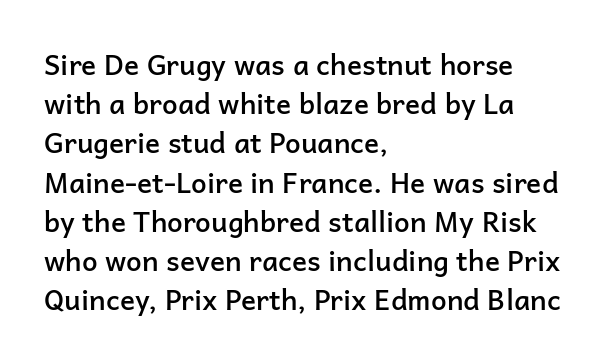
Q: Is the text bold? A: Semi-bold.
Q: Is the text italic (slanted)? A: No, it is upright.
Q: Is the typeface a serif or a sans-serif typeface? A: Sans-serif.
Q: Is the text underlined? A: No.
Q: How is the paragraph aligned? A: Left-aligned.
Q: Is the spacing between letters normal or unusually wide? A: Normal.
Q: Is the spacing between lines tight, normal or loose? A: Normal.
Q: Width (condensed, normal, or wide)? A: Normal.
Q: Stroke contrast? A: Low.
Q: x-height? A: Medium.
Q: Monospaced? A: No.
